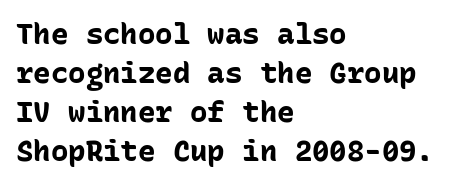
Q: Is the text bold? A: Yes.
Q: Is the text italic (slanted)? A: No, it is upright.
Q: Is the typeface a serif or a sans-serif typeface? A: Sans-serif.
Q: Is the text underlined? A: No.
Q: How is the paragraph aligned? A: Left-aligned.
Q: Is the spacing between letters normal or unusually wide? A: Normal.
Q: Is the spacing between lines tight, normal or loose? A: Normal.
Q: Width (condensed, normal, or wide)? A: Normal.
Q: Stroke contrast? A: Low.
Q: x-height? A: Medium.
Q: Monospaced? A: Yes.
